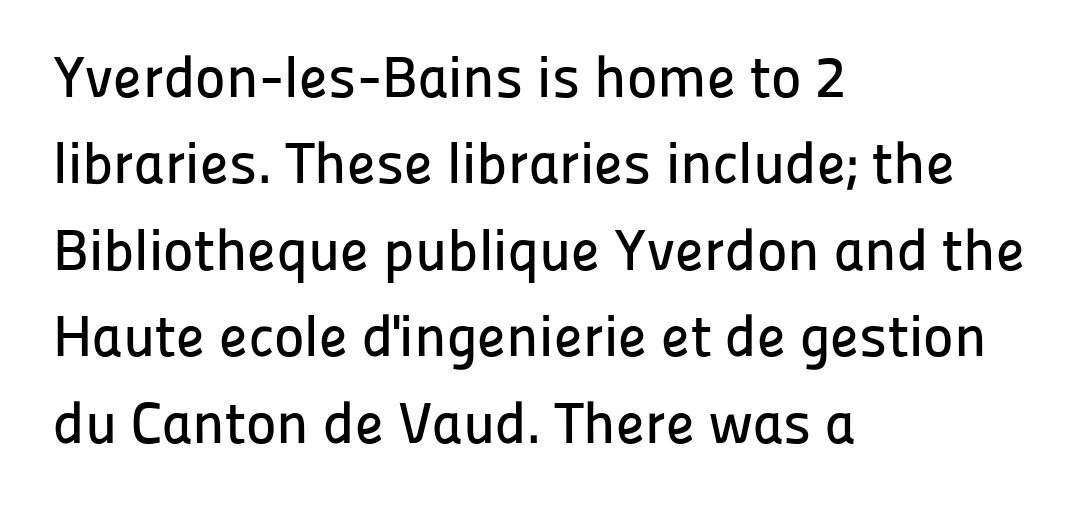
The image shows 58 px sans-serif type, upright; set left-aligned, normal line spacing (1.49x), normal letter spacing, not underlined; low stroke contrast and a medium x-height.
